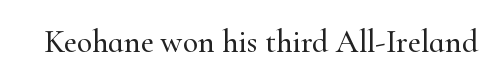
Q: Is the text italic (slanted)? A: No, it is upright.
Q: Is the typeface a serif or a sans-serif typeface? A: Serif.
Q: Is the text underlined? A: No.
Q: Is the spacing between letters normal or unusually wide? A: Normal.
Q: Width (condensed, normal, or wide)? A: Normal.
Q: Stroke contrast? A: High.
Q: x-height? A: Small.
Q: Monospaced? A: No.
